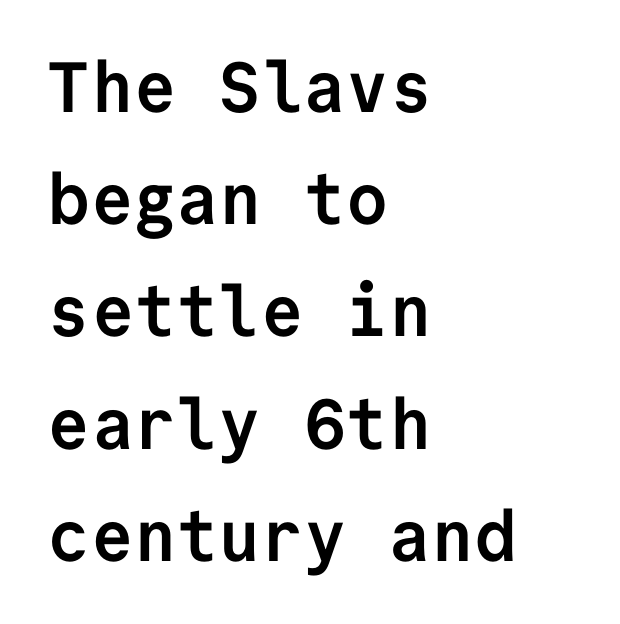
The image shows 71 px semibold sans-serif type, upright, monospaced; set left-aligned, normal line spacing (1.58x), normal letter spacing, not underlined; low stroke contrast and a medium x-height.
